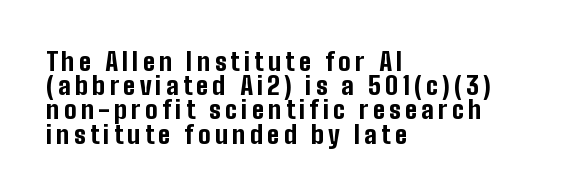
Leading: reduced. Tall strokes in this sample are plumb rather than angled. The space directly below the letters is spotless. The typesetter chose a ragged-right arrangement here.
